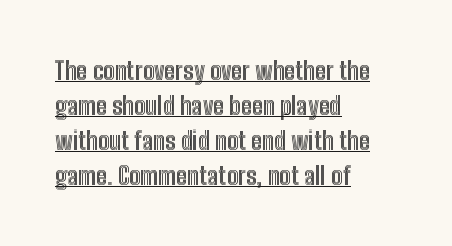
Q: Is the text italic (slanted)? A: No, it is upright.
Q: Is the text underlined? A: Yes.
Q: How is the paragraph aligned? A: Left-aligned.
Q: Is the spacing between letters normal or unusually wide? A: Normal.
Q: Is the spacing between lines tight, normal or loose? A: Normal.
